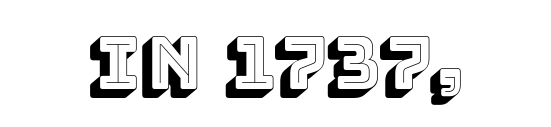
Has an underline been added? It has not. Do the letters lean? They stand straight. Proportional: the letters do not fall into vertical columns. There is no visible air inserted between adjacent glyphs.
